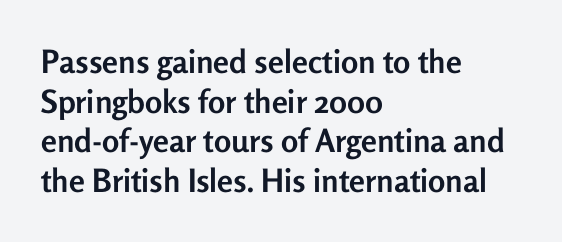
The image shows 32 px semibold sans-serif type, upright; set left-aligned, line spacing 1.24x, normal letter spacing, not underlined; low stroke contrast and a medium x-height.
